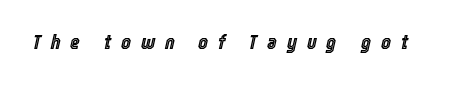
Descender tails drop into unmarked territory. Each word looks stretched out because of the extra space between its letters. The passage shown leans; its letterforms are oblique.
